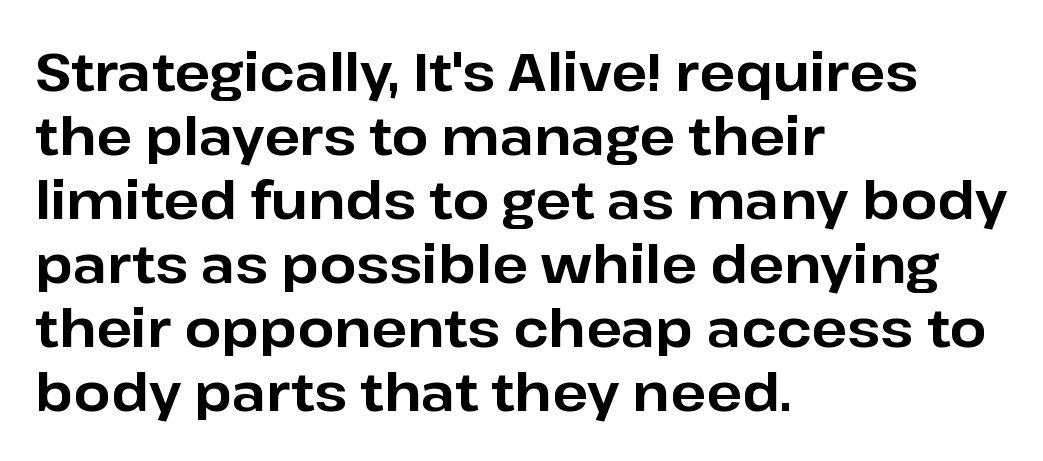
The image shows 52 px bold sans-serif type, upright; set left-aligned, line spacing 1.23x, normal letter spacing, not underlined; low stroke contrast and a medium x-height.
